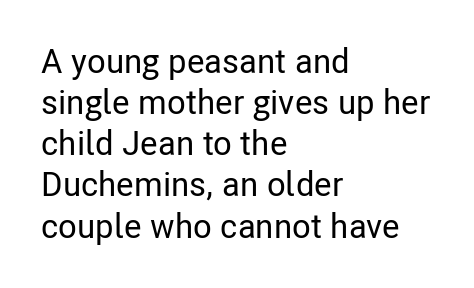
The image shows 34 px condensed sans-serif type, upright; set left-aligned, line spacing 1.21x, normal letter spacing, not underlined; low stroke contrast and a medium x-height.
